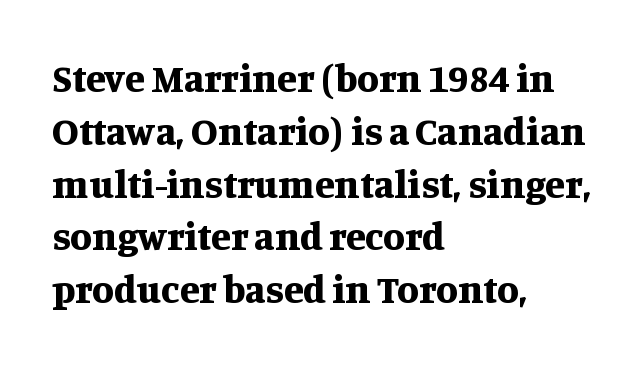
Posture: straight, roman, zero tilt. Every letter is thick-stroked: bold, no question. Clear beneath every line of the passage. Each new line begins a customary step beneath the previous one.
